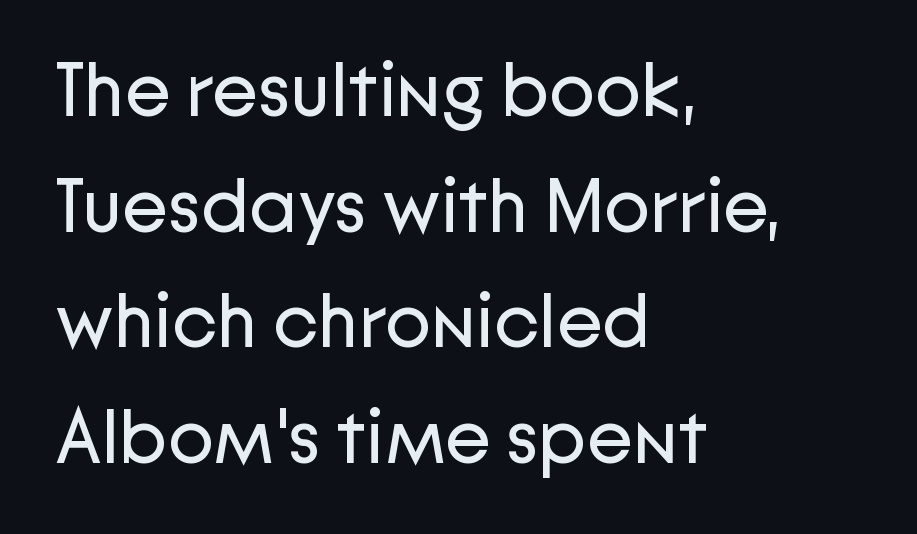
Q: Is the text bold? A: No.
Q: Is the text italic (slanted)? A: No, it is upright.
Q: Is the typeface a serif or a sans-serif typeface? A: Sans-serif.
Q: Is the text underlined? A: No.
Q: How is the paragraph aligned? A: Left-aligned.
Q: Is the spacing between letters normal or unusually wide? A: Normal.
Q: Is the spacing between lines tight, normal or loose? A: Normal.
Q: Width (condensed, normal, or wide)? A: Normal.
Q: Stroke contrast? A: Low.
Q: x-height? A: Medium.
Q: Monospaced? A: No.
